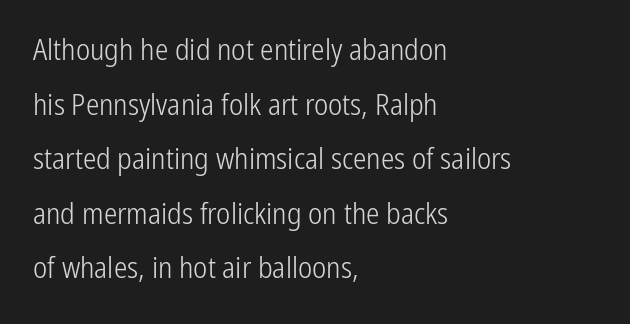
{"serif": "no", "italic": "no", "bold": "no", "weight": "light", "width": "condensed", "stroke_contrast": "low", "x_height": "medium", "monospaced": "no", "underline": "no", "align": "left", "line_spacing_ratio": 1.82, "letter_spacing": "normal", "letter_spacing_em": 0.0, "glyph_px": 30}
